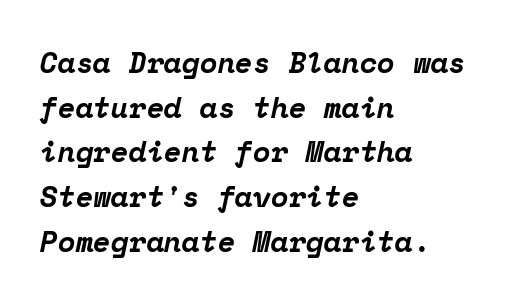
Q: Is the text bold? A: Yes.
Q: Is the text italic (slanted)? A: Yes, it leans right by about 12 degrees.
Q: Is the typeface a serif or a sans-serif typeface? A: Serif.
Q: Is the text underlined? A: No.
Q: How is the paragraph aligned? A: Left-aligned.
Q: Is the spacing between letters normal or unusually wide? A: Normal.
Q: Is the spacing between lines tight, normal or loose? A: Normal.
Q: Width (condensed, normal, or wide)? A: Normal.
Q: Stroke contrast? A: Low.
Q: x-height? A: Medium.
Q: Monospaced? A: Yes.
